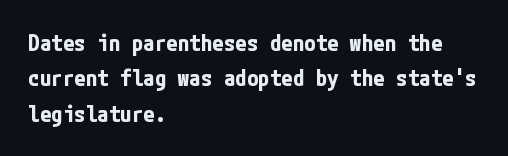
{"italic": "no", "bold": "yes", "underline": "no", "align": "left", "line_spacing": "normal", "line_spacing_ratio": 1.54, "letter_spacing": "normal", "letter_spacing_em": 0.0, "glyph_px": 23}
